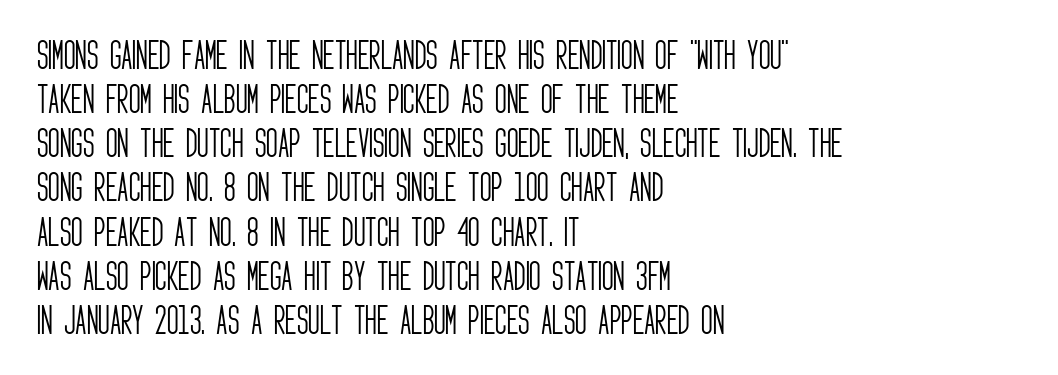
Q: Is the text bold? A: No.
Q: Is the text italic (slanted)? A: No, it is upright.
Q: Is the typeface a serif or a sans-serif typeface? A: Sans-serif.
Q: Is the text underlined? A: No.
Q: How is the paragraph aligned? A: Left-aligned.
Q: Is the spacing between letters normal or unusually wide? A: Normal.
Q: Is the spacing between lines tight, normal or loose? A: Normal.
Q: Width (condensed, normal, or wide)? A: Condensed.
Q: Stroke contrast? A: Low.
Q: x-height? A: Large.
Q: Monospaced? A: No.
